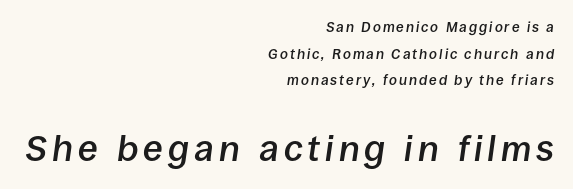
{"italic": "yes", "lean": "right", "slant_degrees": 8, "bold": "semi", "weight": "semibold", "width": "normal", "stroke_contrast": "low", "x_height": "large", "monospaced": "no", "underline": "no", "align": "right", "line_spacing": "loose", "line_spacing_ratio": 1.9, "larger_block": "second", "size_ratio": 2.57, "glyph_px": 36}
